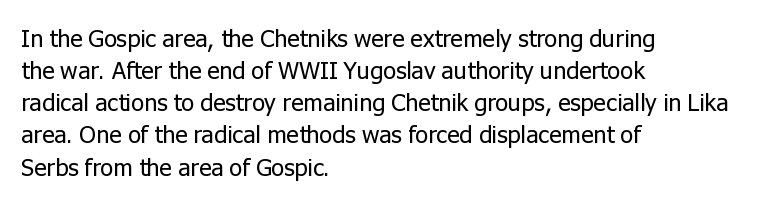
The image shows 24 px text type, upright; set left-aligned, normal line spacing (1.34x), normal letter spacing, not underlined.
